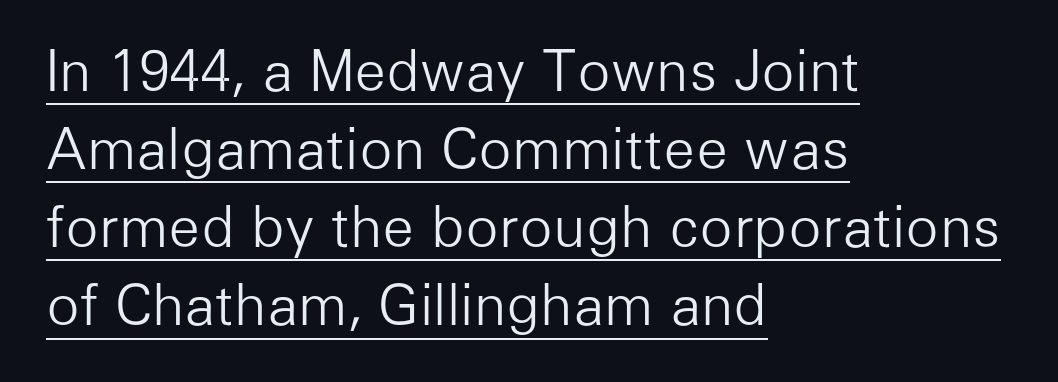
Q: Is the text bold? A: No.
Q: Is the text italic (slanted)? A: No, it is upright.
Q: Is the typeface a serif or a sans-serif typeface? A: Sans-serif.
Q: Is the text underlined? A: Yes.
Q: How is the paragraph aligned? A: Left-aligned.
Q: Is the spacing between letters normal or unusually wide? A: Normal.
Q: Is the spacing between lines tight, normal or loose? A: Normal.
Q: Width (condensed, normal, or wide)? A: Normal.
Q: Stroke contrast? A: Low.
Q: x-height? A: Medium.
Q: Monospaced? A: No.
